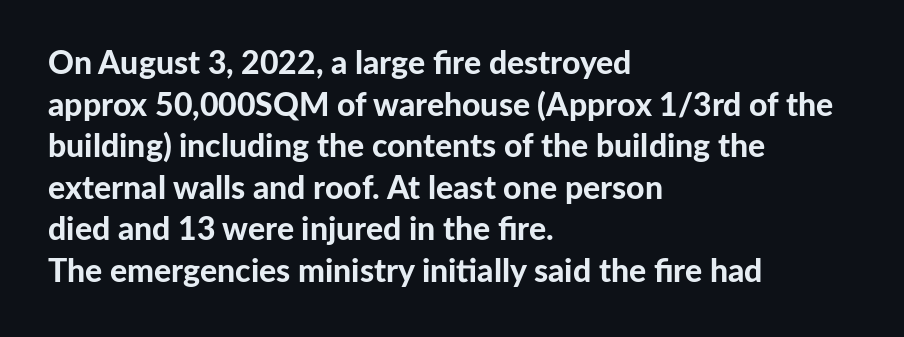
The image shows 32 px bold sans-serif type, upright; set left-aligned, normal line spacing (1.3x), normal letter spacing, not underlined; low stroke contrast and a medium x-height.
